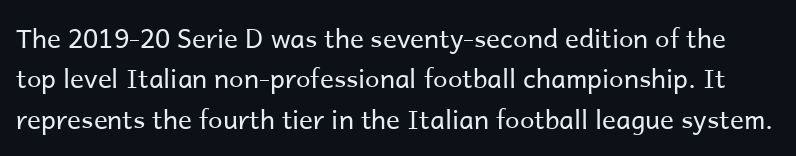
Q: Is the text bold? A: No.
Q: Is the text italic (slanted)? A: No, it is upright.
Q: Is the text underlined? A: No.
Q: Is the spacing between letters normal or unusually wide? A: Normal.
Q: Is the spacing between lines tight, normal or loose? A: Normal.
